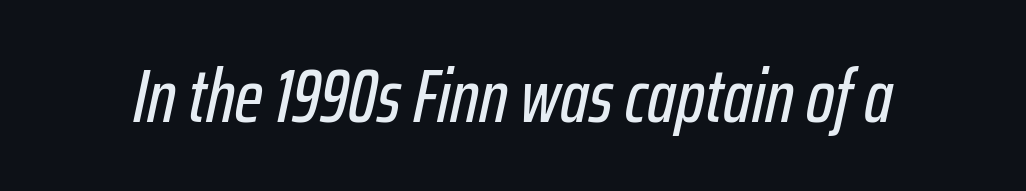
The image shows 75 px condensed type, italic (leaning right); set normal letter spacing, not underlined; low stroke contrast and a medium x-height.
